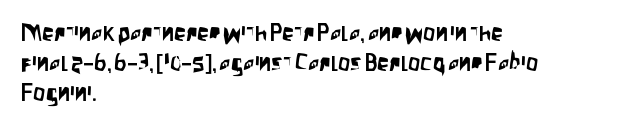
The image shows 24 px text type, upright; set left-aligned, line spacing 1.24x, normal letter spacing, not underlined.
